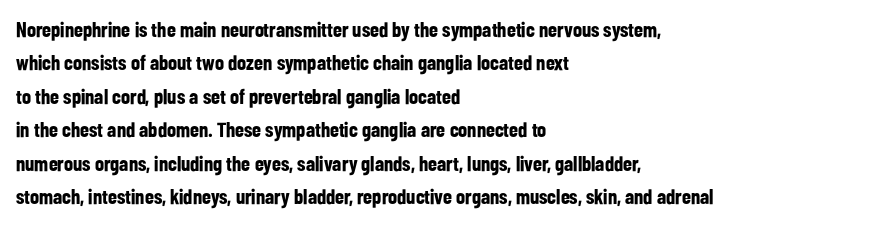
The lines sit at an ordinary, default distance from one another. Bare-footed words on every line. The rendering uses a bold face; every stroke is thick and dark. Posture: upright roman.
